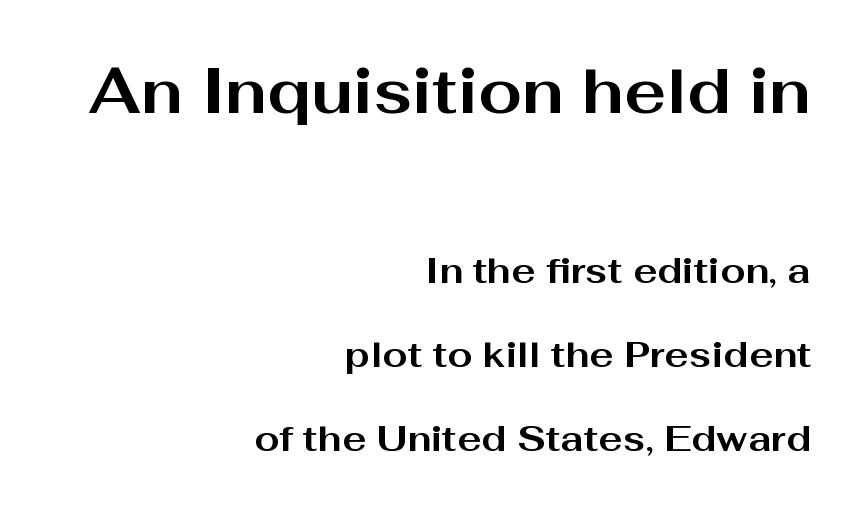
Q: Is the text bold? A: Yes.
Q: Is the text italic (slanted)? A: No, it is upright.
Q: Is the typeface a serif or a sans-serif typeface? A: Sans-serif.
Q: Is the text underlined? A: No.
Q: How is the paragraph aligned? A: Right-aligned.
Q: Is the spacing between letters normal or unusually wide? A: Normal.
Q: Is the spacing between lines tight, normal or loose? A: Loose.
Q: Which block of text is set in a larger size, the first (top) or the second (bottom)? A: The first (top) one.
Q: Width (condensed, normal, or wide)? A: Wide.
Q: Stroke contrast? A: Medium.
Q: x-height? A: Medium.
Q: Monospaced? A: No.
